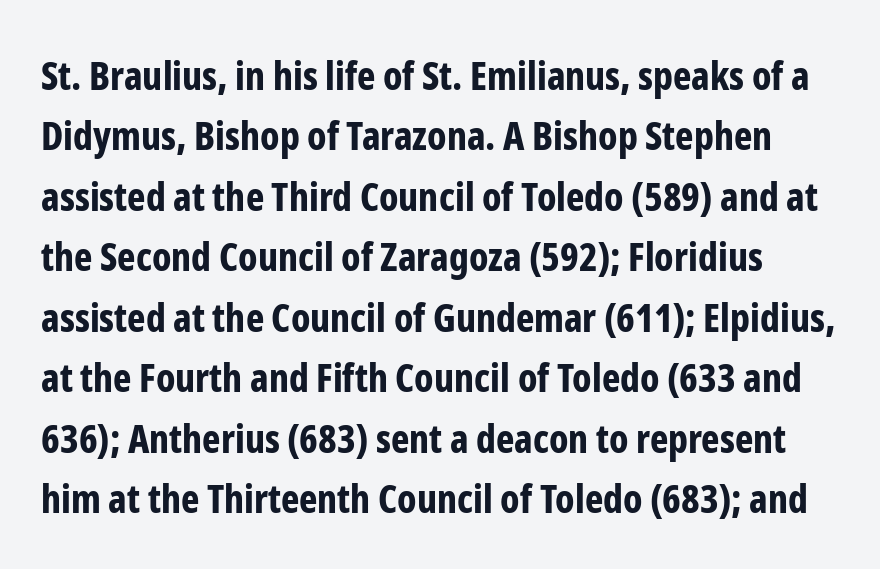
Q: Is the text bold? A: Yes.
Q: Is the text italic (slanted)? A: No, it is upright.
Q: Is the typeface a serif or a sans-serif typeface? A: Sans-serif.
Q: Is the text underlined? A: No.
Q: Is the spacing between letters normal or unusually wide? A: Normal.
Q: Is the spacing between lines tight, normal or loose? A: Normal.
Q: Width (condensed, normal, or wide)? A: Condensed.
Q: Stroke contrast? A: Low.
Q: x-height? A: Medium.
Q: Monospaced? A: No.
